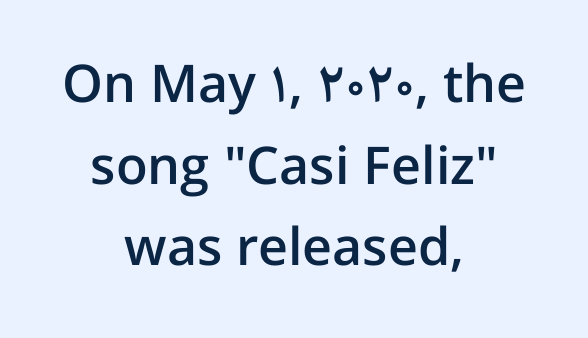
Successive baselines arrive at the customary interval. The paragraph has two soft edges and a firm central axis. Ascenders rise straight up at ninety degrees. Words float on clear page, feet unadorned.
